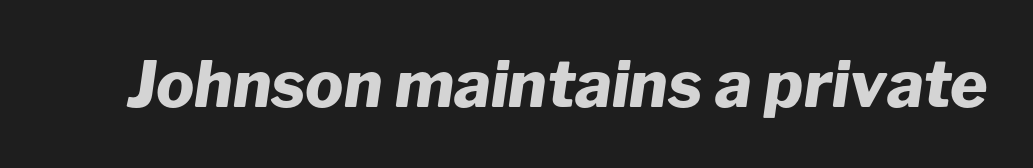
{"italic": "yes", "lean": "right", "slant_degrees": 8, "bold": "yes", "weight": "heavy", "width": "normal", "stroke_contrast": "low", "x_height": "medium", "monospaced": "no", "underline": "no", "letter_spacing": "normal", "letter_spacing_em": 0.0, "glyph_px": 64}
